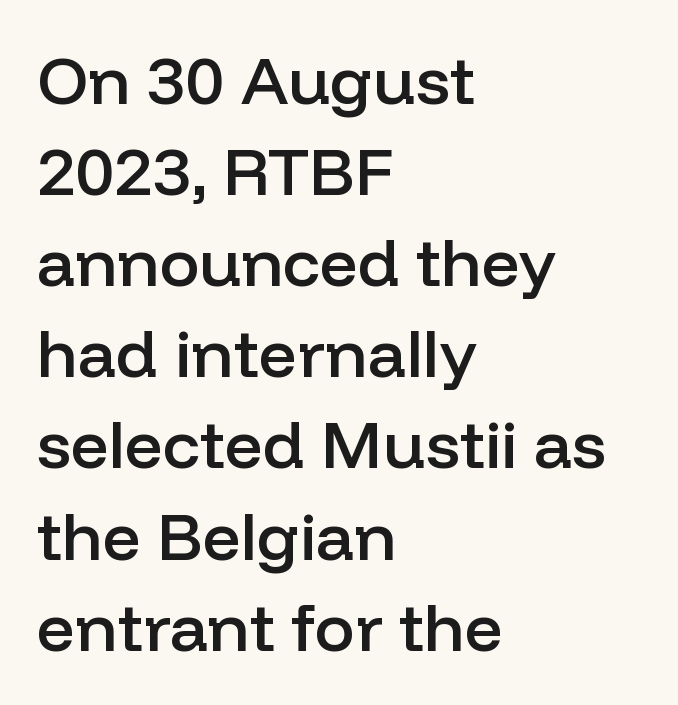
The image shows 67 px semibold sans-serif type, upright; set left-aligned, normal line spacing (1.36x), normal letter spacing, not underlined; low stroke contrast and a medium x-height.
